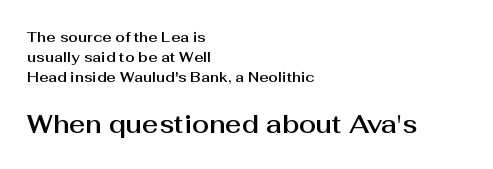
Q: Is the text italic (slanted)? A: No, it is upright.
Q: Is the text underlined? A: No.
Q: How is the paragraph aligned? A: Left-aligned.
Q: Is the spacing between letters normal or unusually wide? A: Normal.
Q: Is the spacing between lines tight, normal or loose? A: Normal.
Q: Which block of text is set in a larger size, the first (top) or the second (bottom)? A: The second (bottom) one.
